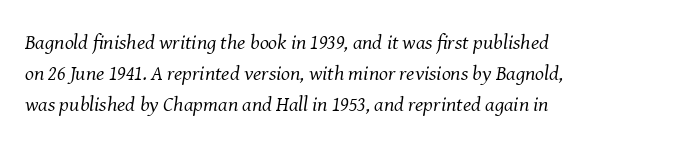
The image shows 21 px text type, italic (leaning right); set left-aligned, normal line spacing (1.47x), normal letter spacing, not underlined.
